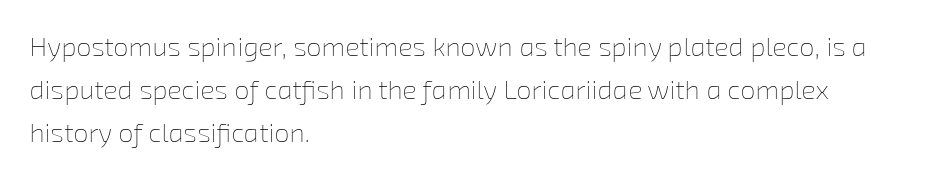
Vertical spacing — default. Observe the ordinary spacing: letters are neighbours, not strangers. Stems here are at most as thick as an everyday book face. The strip under each line holds only bare page. The setting favours the left margin, as ordinary paragraphs usually do.
